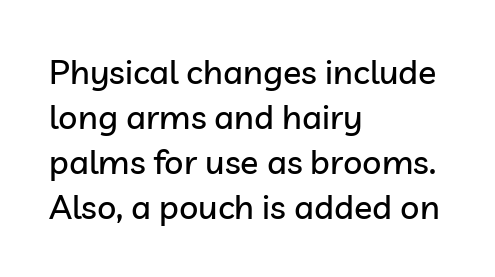
The image shows 34 px sans-serif type, upright; set left-aligned, normal line spacing (1.32x), normal letter spacing, not underlined; low stroke contrast and a medium x-height.
